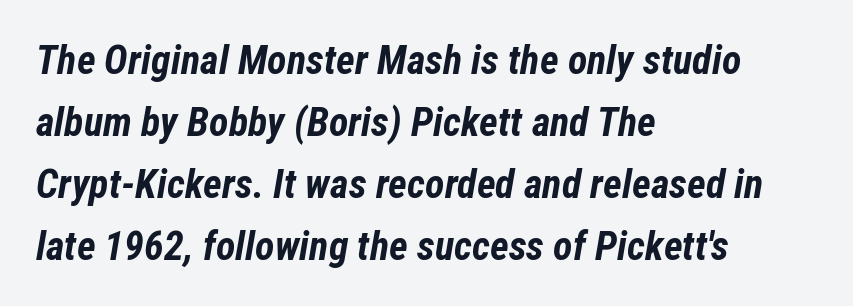
{"italic": "yes", "lean": "right", "slant_degrees": 12, "bold": "yes", "weight": "bold", "width": "condensed", "stroke_contrast": "low", "x_height": "medium", "monospaced": "no", "underline": "no", "align": "left", "line_spacing": "normal", "line_spacing_ratio": 1.55, "letter_spacing": "normal", "letter_spacing_em": 0.0, "glyph_px": 40}
